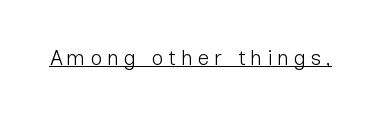
Is this a heavy cut? Hardly; it is regular or lighter. Quick note: not italic, upright. The letterforms stand isolated, each surrounded by extra space. Emphasis is given by a line drawn under the lettering.
